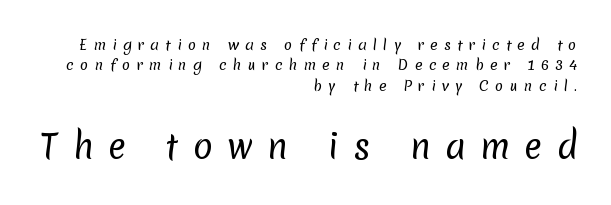
Q: Is the text bold? A: No.
Q: Is the typeface a serif or a sans-serif typeface? A: Sans-serif.
Q: Is the text underlined? A: No.
Q: How is the paragraph aligned? A: Right-aligned.
Q: Is the spacing between letters normal or unusually wide? A: Unusually wide.
Q: Is the spacing between lines tight, normal or loose? A: Normal.
Q: Which block of text is set in a larger size, the first (top) or the second (bottom)? A: The second (bottom) one.
Q: Width (condensed, normal, or wide)? A: Normal.
Q: Stroke contrast? A: Low.
Q: x-height? A: Medium.
Q: Monospaced? A: No.
